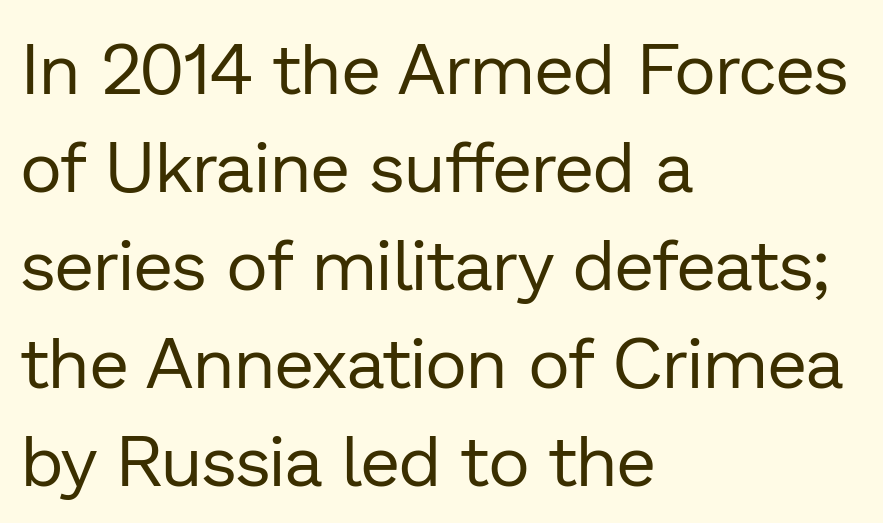
The words here are not underlined. Baseline-to-baseline distance is the conventional proportion of letter height. Posture: upright roman. Each line starts at the same left margin while the right side varies.
